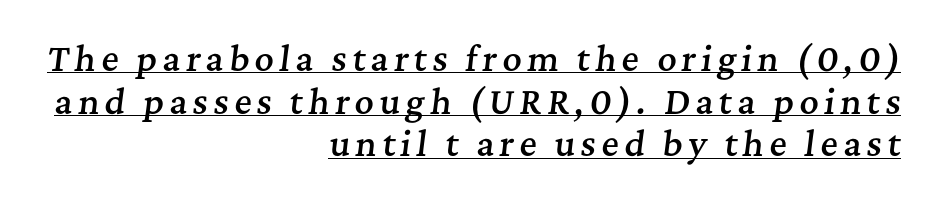
Varying glyph widths throughout — classic text-font behaviour. Weight check: semibold — heavier than regular, not quite bold. A typesetter would label this face a serif. Evenly set lines give the paragraph a standard silhouette. This rendering uses right alignment, leaving the left contour irregular.
